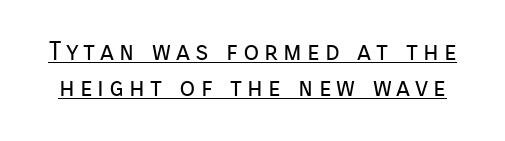
The specimen includes a rule beneath the text block's lines. If you measured baseline to baseline, you'd find a middling distance. Stems and bowls with no extra thickness — not bold. Vertical strokes here are truly vertical.
